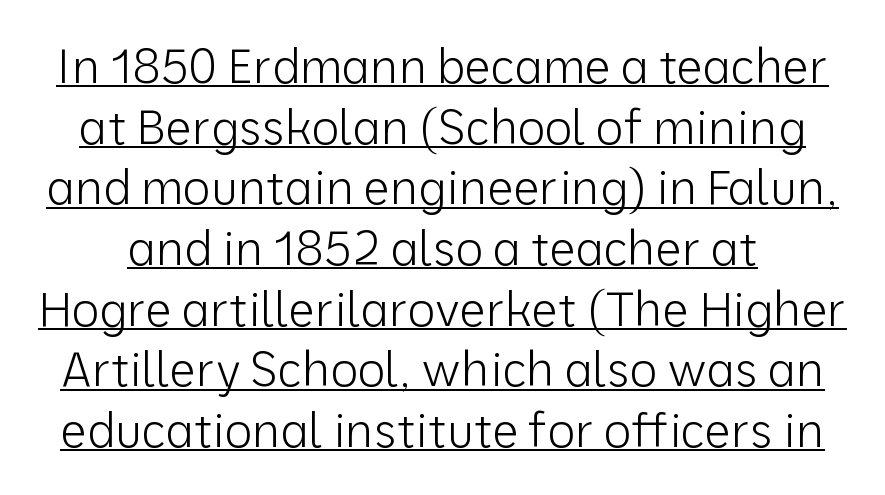
{"serif": "no", "italic": "no", "bold": "no", "weight": "light", "width": "normal", "stroke_contrast": "low", "x_height": "medium", "monospaced": "no", "underline": "yes", "line_spacing": "normal", "line_spacing_ratio": 1.29, "letter_spacing": "normal", "letter_spacing_em": 0.0, "glyph_px": 47}
